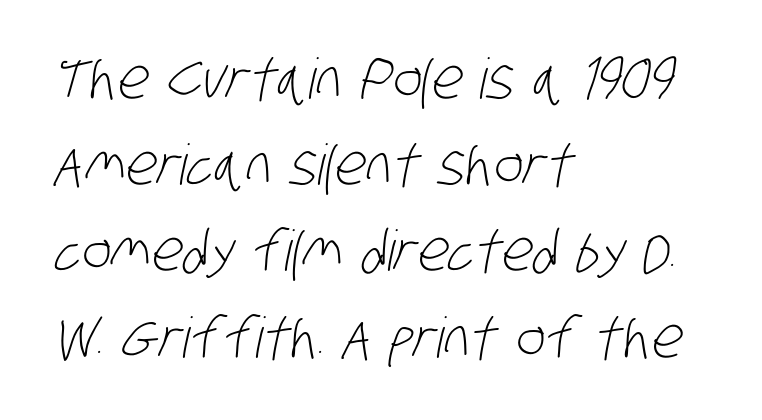
{"serif": "no", "bold": "no", "weight": "light", "width": "condensed", "stroke_contrast": "low", "x_height": "large", "monospaced": "no", "underline": "no", "align": "left", "line_spacing": "normal", "line_spacing_ratio": 1.54, "letter_spacing": "normal", "letter_spacing_em": 0.0, "glyph_px": 56}
